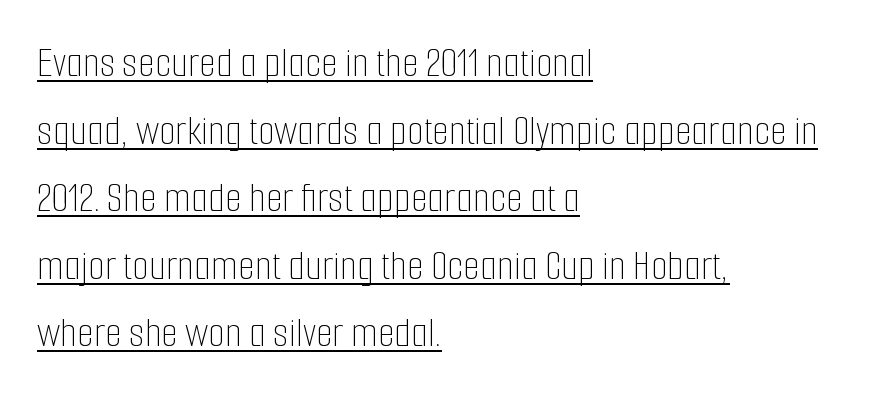
{"italic": "no", "bold": "no", "weight": "thin", "width": "condensed", "stroke_contrast": "low", "x_height": "medium", "monospaced": "no", "underline": "yes", "align": "left", "line_spacing": "normal", "line_spacing_ratio": 1.57, "letter_spacing": "normal", "letter_spacing_em": 0.0, "glyph_px": 43}
